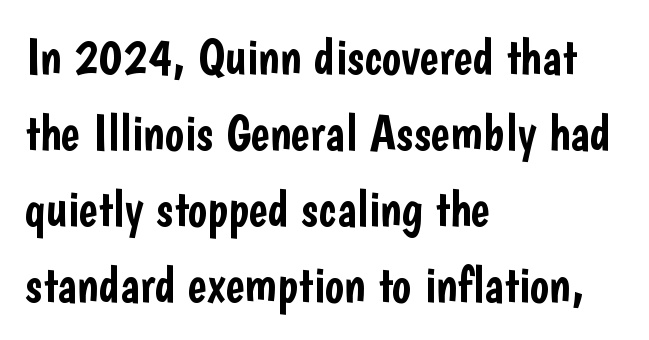
{"serif": "no", "italic": "no", "width": "condensed", "stroke_contrast": "low", "x_height": "medium", "monospaced": "no", "underline": "no", "align": "left", "line_spacing": "normal", "line_spacing_ratio": 1.49, "letter_spacing": "normal", "letter_spacing_em": 0.0, "glyph_px": 51}
